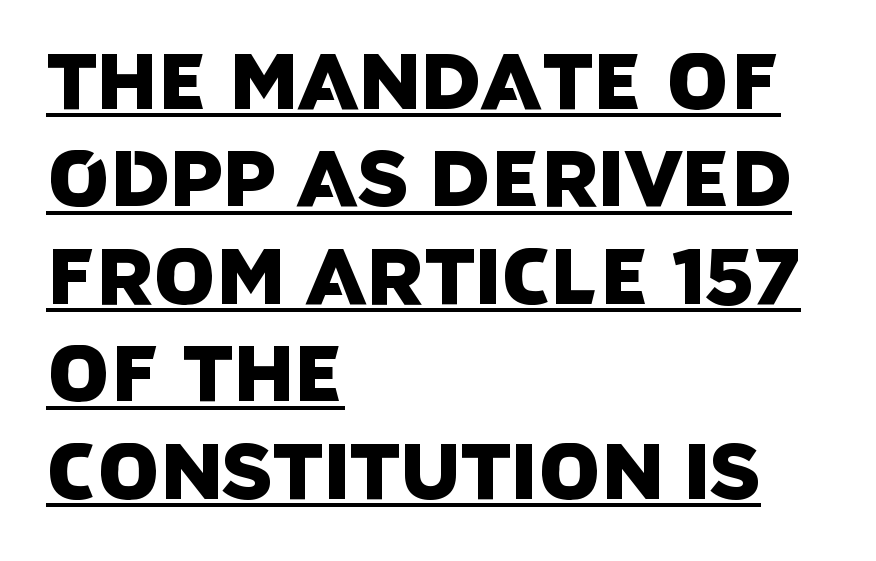
The image shows 78 px sans-serif type; set left-aligned, normal line spacing (1.25x), normal letter spacing, underlined; low stroke contrast and a large x-height.
